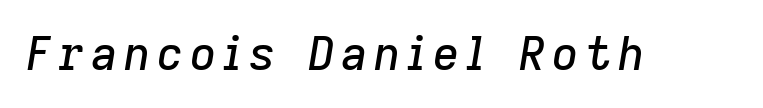
{"italic": "yes", "lean": "right", "slant_degrees": 9, "width": "normal", "stroke_contrast": "low", "x_height": "medium", "monospaced": "no", "underline": "no", "glyph_px": 46}
